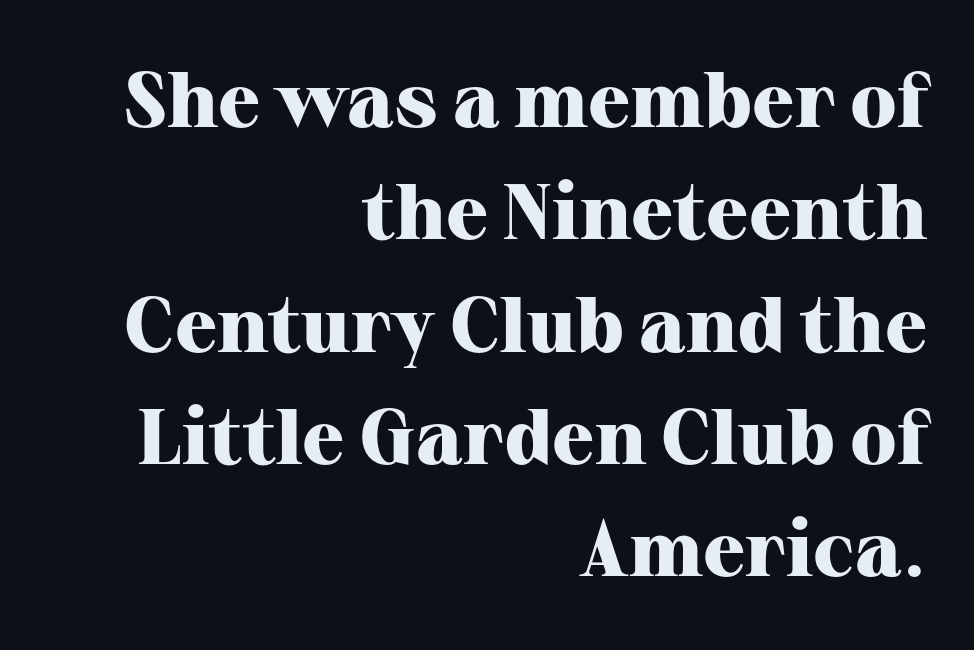
The image shows 78 px heavy serif type, upright; set right-aligned, normal line spacing (1.44x), normal letter spacing, not underlined; high stroke contrast and a medium x-height.
